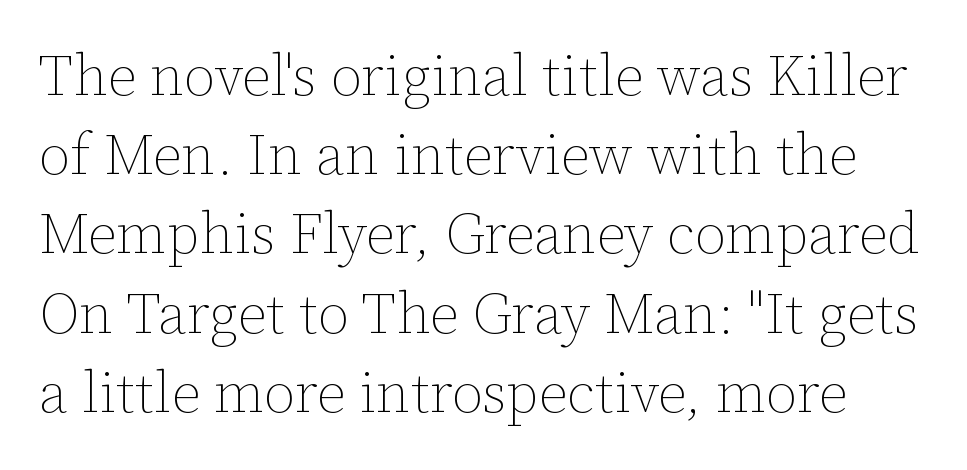
{"italic": "no", "bold": "no", "weight": "thin", "width": "normal", "stroke_contrast": "low", "x_height": "medium", "monospaced": "no", "underline": "no", "line_spacing": "normal", "line_spacing_ratio": 1.39, "letter_spacing": "normal", "letter_spacing_em": 0.0, "glyph_px": 57}
